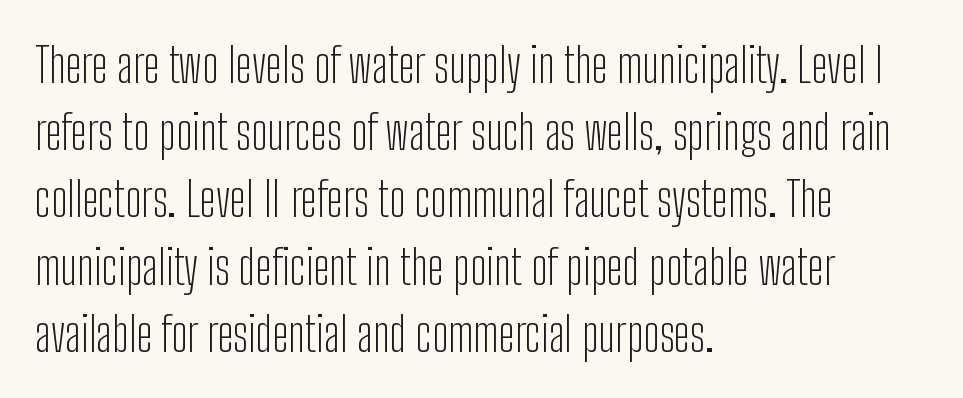
A bare baseline throughout the passage. A typesetter would call this proportional, since set widths differ per character. Tracking here is standard; glyphs follow each other at the usual distance. Does the leading feel generous? No, just average. The type sits square on the baseline with zero lean.
